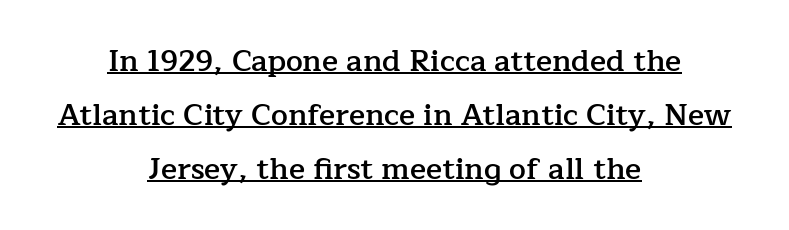
Q: Is the text bold? A: Semi-bold.
Q: Is the text italic (slanted)? A: No, it is upright.
Q: Is the typeface a serif or a sans-serif typeface? A: Serif.
Q: Is the text underlined? A: Yes.
Q: How is the paragraph aligned? A: Centered.
Q: Is the spacing between letters normal or unusually wide? A: Normal.
Q: Width (condensed, normal, or wide)? A: Normal.
Q: Stroke contrast? A: Low.
Q: x-height? A: Medium.
Q: Monospaced? A: No.
